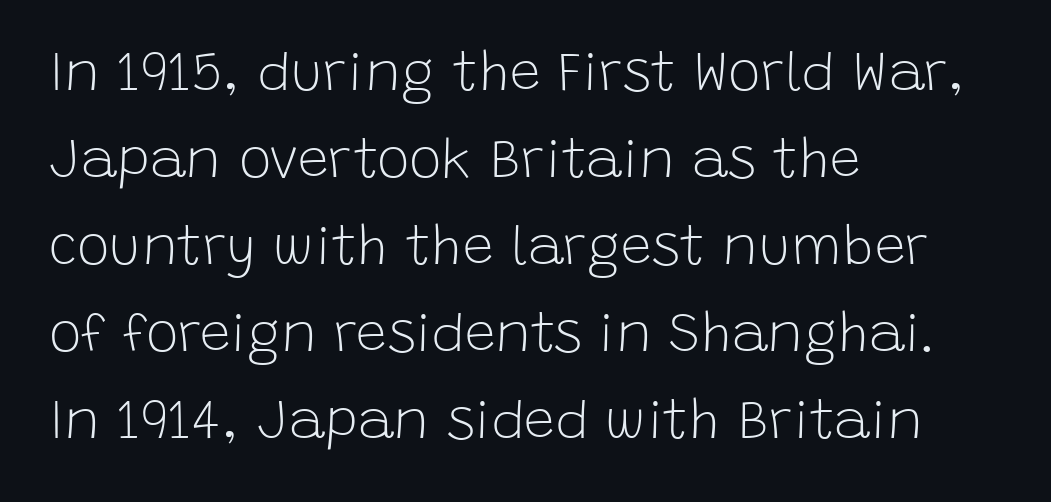
{"serif": "no", "italic": "no", "bold": "no", "weight": "light", "width": "normal", "stroke_contrast": "low", "x_height": "large", "monospaced": "no", "underline": "no", "align": "left", "line_spacing": "normal", "line_spacing_ratio": 1.58, "letter_spacing": "normal", "letter_spacing_em": 0.0, "glyph_px": 55}
